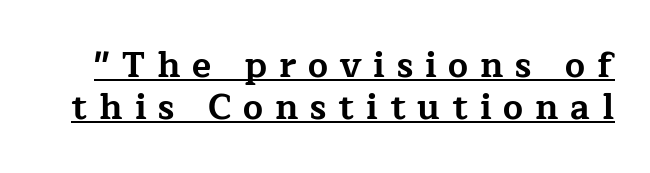
The image shows 35 px bold, wide serif type, upright; set line spacing 1.19x, unusually wide letter spacing (+0.34 em), underlined; low stroke contrast and a medium x-height.
